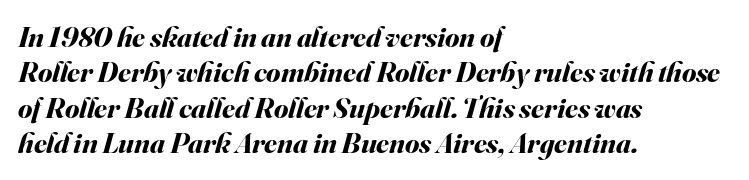
{"italic": "yes", "lean": "right", "slant_degrees": 16, "bold": "yes", "weight": "bold", "width": "normal", "stroke_contrast": "medium", "x_height": "small", "monospaced": "no", "underline": "no", "align": "left", "line_spacing_ratio": 1.22, "letter_spacing": "normal", "letter_spacing_em": 0.0, "glyph_px": 29}
